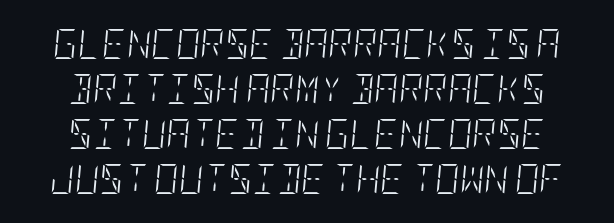
{"italic": "yes", "lean": "right", "slant_degrees": 5, "bold": "no", "weight": "light", "width": "condensed", "stroke_contrast": "low", "x_height": "large", "underline": "no", "line_spacing": "normal", "line_spacing_ratio": 1.5, "letter_spacing": "normal", "letter_spacing_em": 0.0, "glyph_px": 30}
